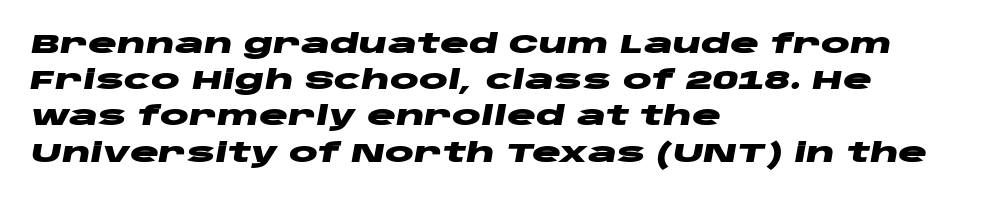
In terms of letterspacing, this is plain default setting. The font is running at its bold setting. This rendering features lettering with no underline. Looking at the ascenders, they clearly lean. The compositor pushed each line to the left boundary.
